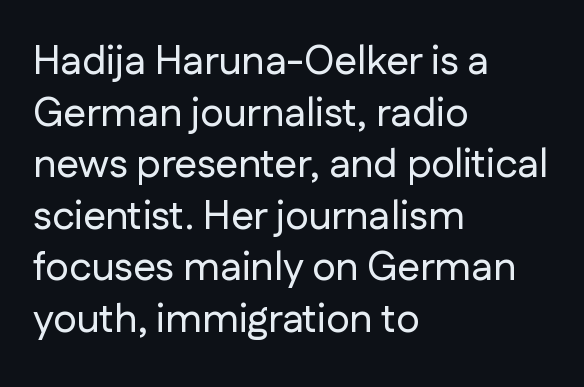
{"serif": "no", "italic": "no", "width": "normal", "stroke_contrast": "low", "x_height": "medium", "monospaced": "no", "underline": "no", "align": "left", "line_spacing": "normal", "line_spacing_ratio": 1.29, "letter_spacing": "normal", "letter_spacing_em": 0.0, "glyph_px": 40}
